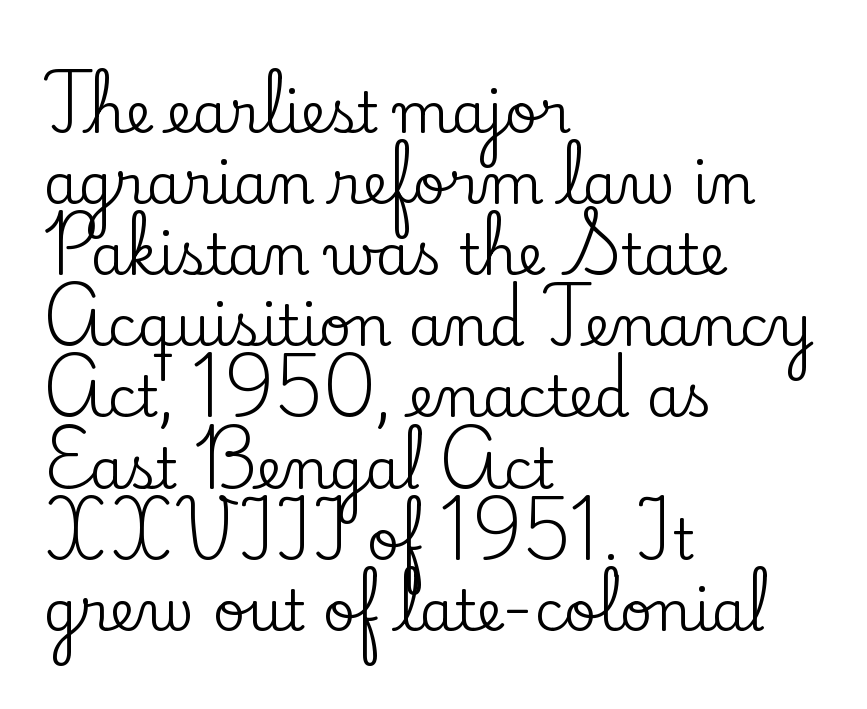
Tracking here is standard; glyphs follow each other at the usual distance. The rendering shows small feet on the letterforms — a serif design. Only glyphs here, with clear space below each row. Looks like regular typesetting: each glyph gets only the width it needs. Each new line begins a customary step beneath the previous one.
